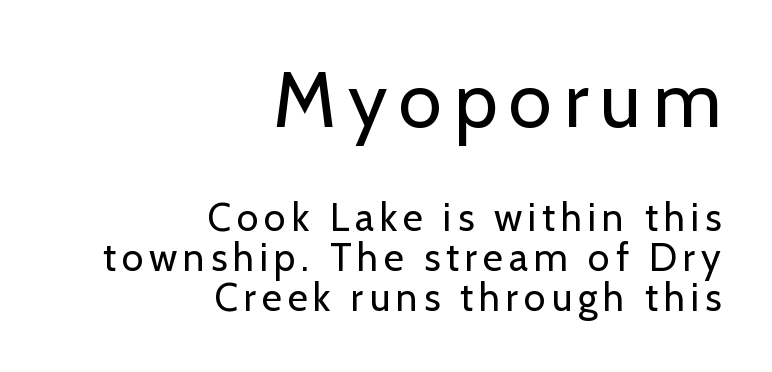
The image shows 78 px regular-weight sans-serif type, upright; set right-aligned, tight line spacing (1.02x), not underlined; the first (top) block is 2.0x larger; low stroke contrast and a medium x-height.
